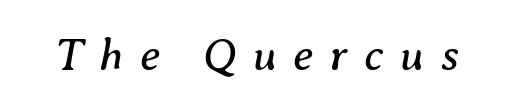
The glyphs are unaccompanied by any horizontal stroke below them. No letter is thick-stroked: the sample isn't bold. Does the lettering tilt? It does — this is italic. Here the designer chose a conventional face with non-uniform glyph widths.
